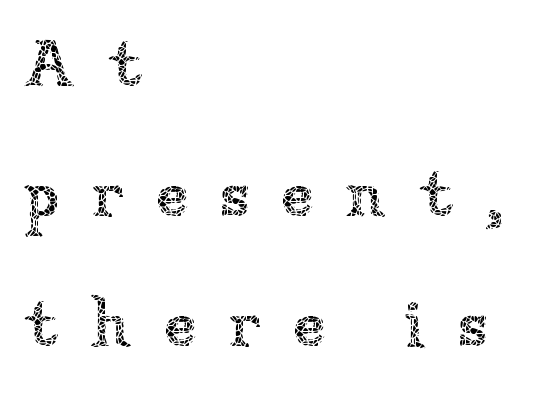
{"italic": "no", "bold": "no", "weight": "thin", "width": "normal", "stroke_contrast": "low", "x_height": "medium", "monospaced": "no", "underline": "no", "align": "left", "line_spacing": "loose", "line_spacing_ratio": 1.94, "letter_spacing": "wide", "letter_spacing_em": 0.47, "glyph_px": 67}
